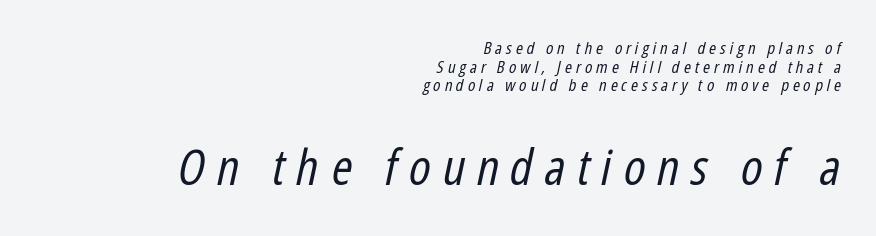
Q: Is the text bold? A: No.
Q: Is the text italic (slanted)? A: Yes, it leans right by about 12 degrees.
Q: Is the text underlined? A: No.
Q: How is the paragraph aligned? A: Right-aligned.
Q: Is the spacing between letters normal or unusually wide? A: Unusually wide.
Q: Is the spacing between lines tight, normal or loose? A: Tight.
Q: Which block of text is set in a larger size, the first (top) or the second (bottom)? A: The second (bottom) one.
Q: Width (condensed, normal, or wide)? A: Condensed.
Q: Stroke contrast? A: Low.
Q: x-height? A: Medium.
Q: Monospaced? A: No.
